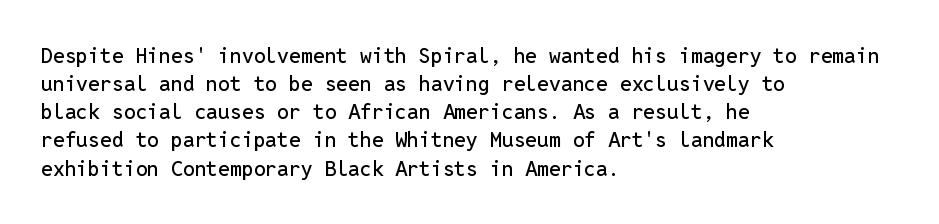
Teacher's note: observe the even left margin — that is flush-left alignment. No italicization has been applied; the sample stays upright. Clear beneath every line of the passage. Honestly, the letter spacing is just normal — you wouldn't notice it. A typesetter would call this leading conventional body-copy spacing.
